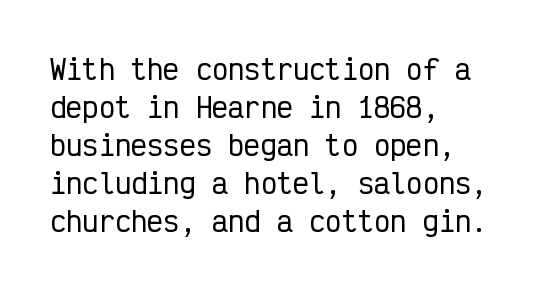
Every stem runs plumb, perpendicular to the baseline. No extra tracking has been applied to these lines. Students, observe: this is what conventionally led text looks like. The rendering anchors every line to the left-hand side. Just letters on the line, the space beneath them empty.
